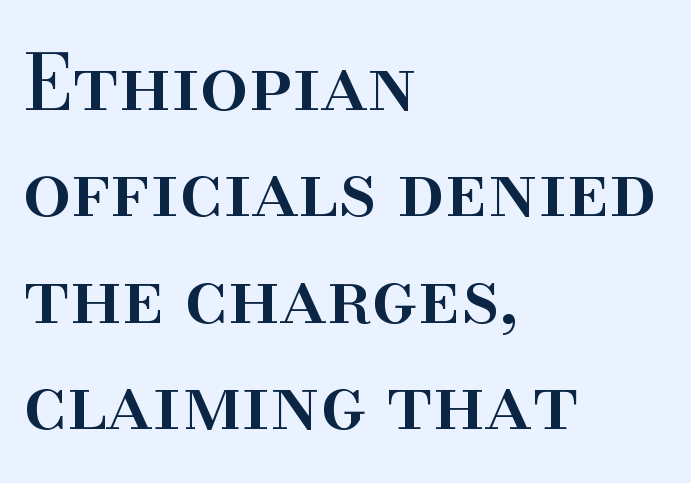
Q: Is the text italic (slanted)? A: No, it is upright.
Q: Is the typeface a serif or a sans-serif typeface? A: Serif.
Q: Is the text underlined? A: No.
Q: How is the paragraph aligned? A: Left-aligned.
Q: Is the spacing between letters normal or unusually wide? A: Normal.
Q: Is the spacing between lines tight, normal or loose? A: Normal.
Q: Width (condensed, normal, or wide)? A: Normal.
Q: Stroke contrast? A: High.
Q: x-height? A: Small.
Q: Monospaced? A: No.
